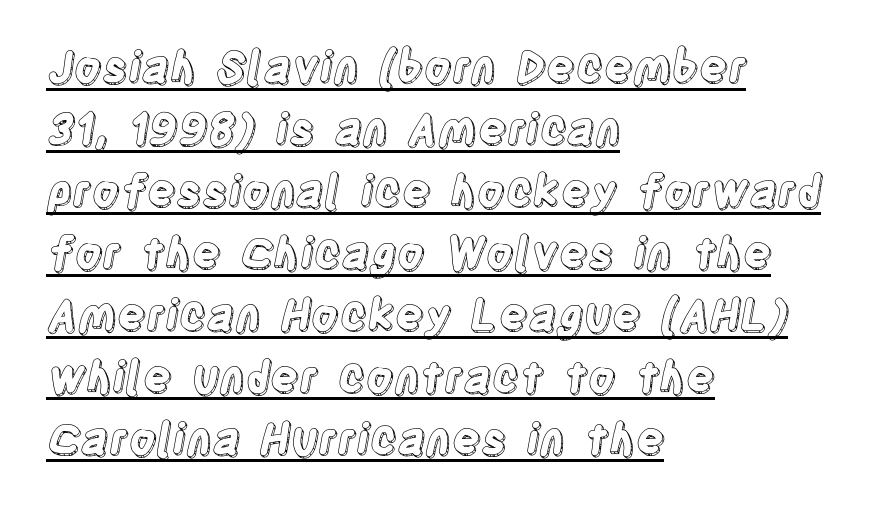
Quick note: underline on. The gaps between neighbouring characters are ordinary and unremarkable. Notice how descenders clear the ascenders below comfortably — that's standard leading. Looks like regular typesetting: each glyph gets only the width it needs.
